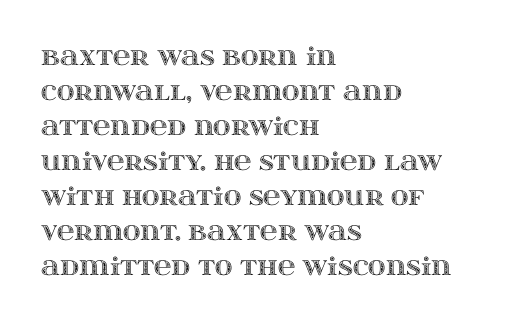
{"italic": "no", "underline": "no", "align": "left", "line_spacing": "normal", "line_spacing_ratio": 1.46, "letter_spacing": "normal", "letter_spacing_em": 0.0, "glyph_px": 24}
